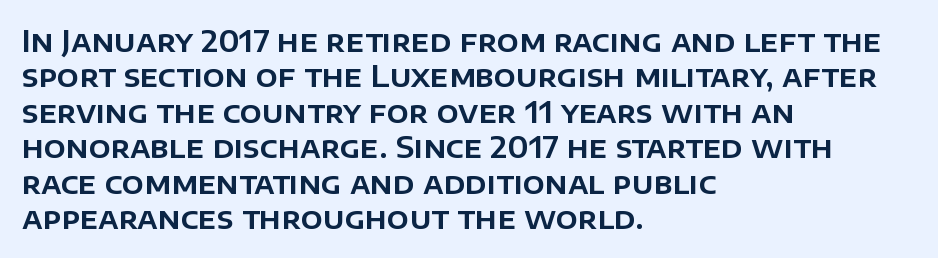
The image shows 29 px sans-serif type, upright; set left-aligned, line spacing 1.22x, normal letter spacing, not underlined; low stroke contrast and a large x-height.
